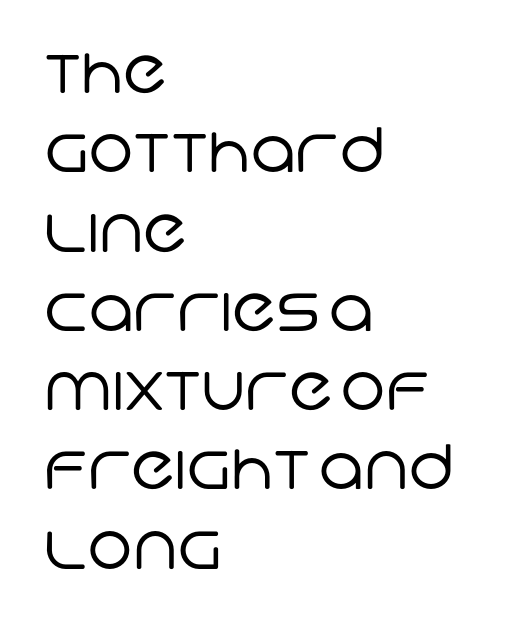
Note the varied advance widths — an 'i' is clearly narrower than an 'm'. This rendering leaves character spacing at its baseline value. The strokes carry an ordinary text weight at most. All the whitespace from short lines collects on the right. In terms of letterform style, serifs are entirely absent. Nobody drew a line under any word here.
